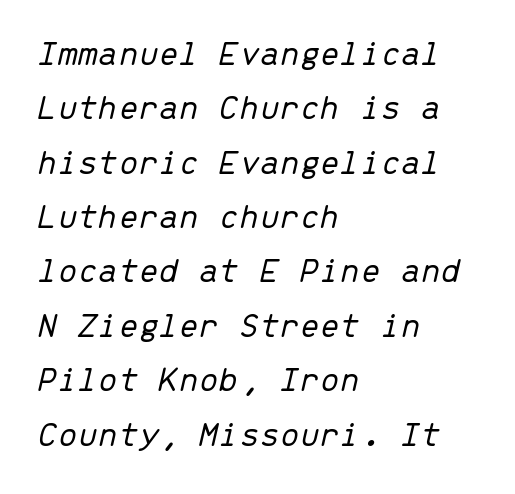
The image shows 36 px light type, italic (leaning right), monospaced; set left-aligned, normal line spacing (1.51x), normal letter spacing, not underlined; low stroke contrast and a medium x-height.
